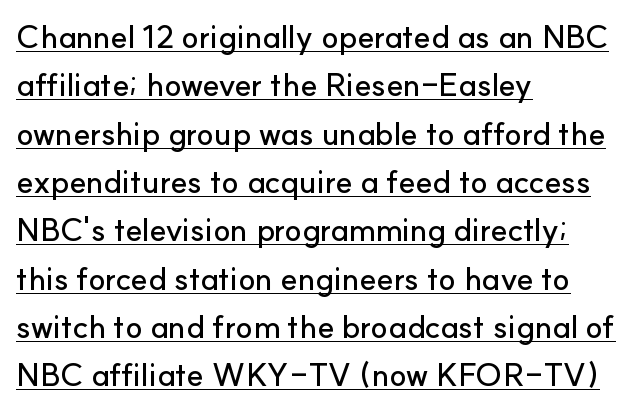
Q: Is the text italic (slanted)? A: No, it is upright.
Q: Is the typeface a serif or a sans-serif typeface? A: Sans-serif.
Q: Is the text underlined? A: Yes.
Q: How is the paragraph aligned? A: Left-aligned.
Q: Is the spacing between letters normal or unusually wide? A: Normal.
Q: Is the spacing between lines tight, normal or loose? A: Normal.
Q: Width (condensed, normal, or wide)? A: Normal.
Q: Stroke contrast? A: Low.
Q: x-height? A: Small.
Q: Monospaced? A: No.
